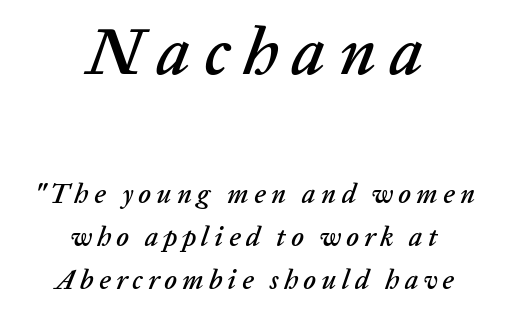
Underlining? Definitely not there. The designer gave the opening block more size than the closing block. The whole block is typeset with a tilt. Alignment: centered. Loose tracking; the words dissolve into strings of separated letters. Is this a fixed-width face? No — the glyphs have proportional, varying widths.
